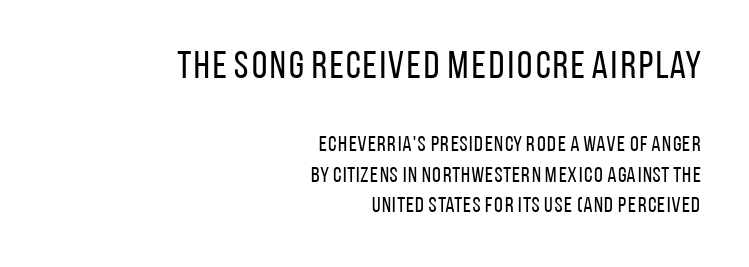
The image shows 39 px regular-weight, condensed sans-serif type, upright; set right-aligned, normal line spacing (1.4x), normal letter spacing, not underlined; the first (top) block is 1.77x larger; low stroke contrast and a large x-height.
